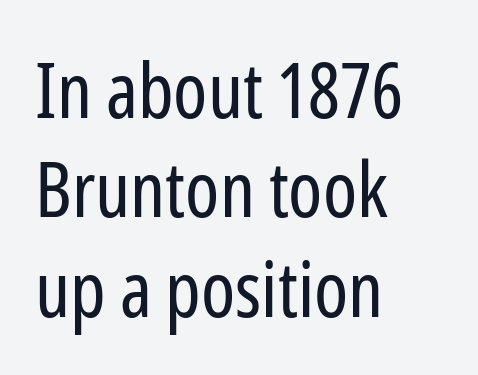
{"serif": "no", "italic": "no", "bold": "no", "weight": "regular", "width": "condensed", "stroke_contrast": "low", "x_height": "medium", "monospaced": "no", "underline": "no", "align": "left", "line_spacing": "normal", "line_spacing_ratio": 1.29, "letter_spacing": "normal", "letter_spacing_em": 0.0, "glyph_px": 77}
